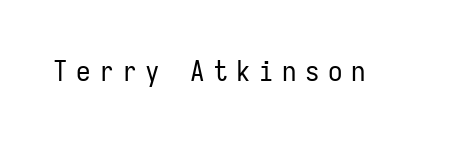
The image shows 29 px regular-weight, condensed sans-serif type, upright, monospaced; set unusually wide letter spacing (+0.29 em), not underlined; low stroke contrast and a medium x-height.
